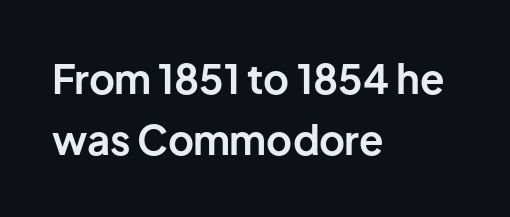
{"serif": "no", "italic": "no", "bold": "yes", "weight": "bold", "width": "normal", "stroke_contrast": "low", "x_height": "medium", "monospaced": "no", "underline": "no", "align": "left", "line_spacing": "normal", "line_spacing_ratio": 1.53, "letter_spacing": "normal", "letter_spacing_em": 0.0, "glyph_px": 40}
